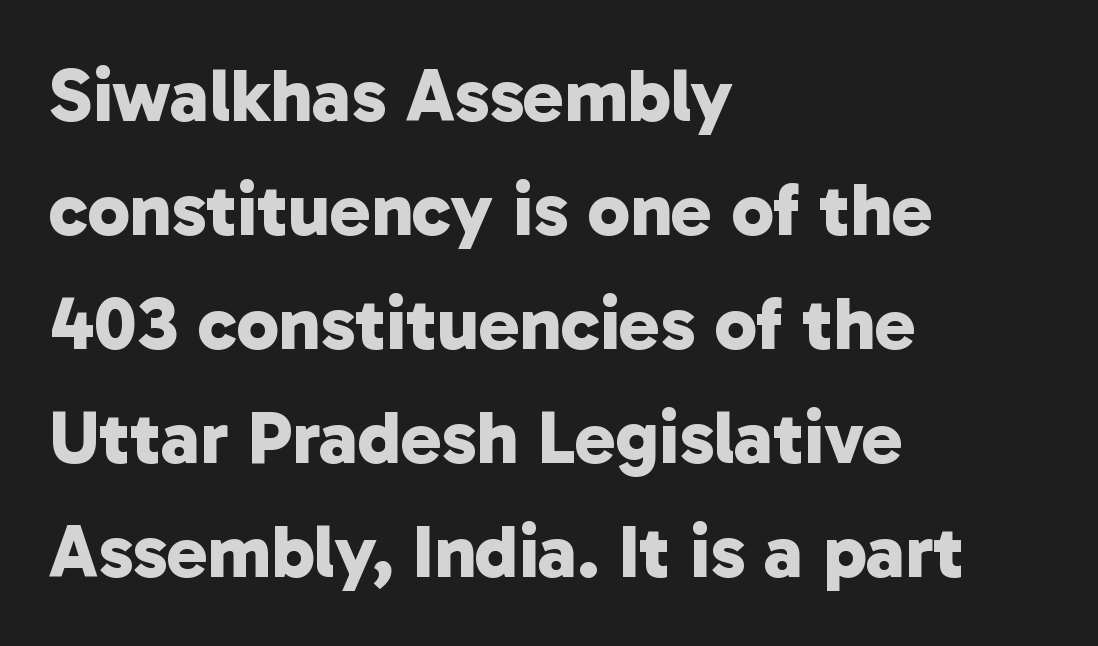
Does the weight exceed regular? Yes, all the way to bold. Is this a fixed-width face? No — the glyphs have proportional, varying widths. Horizontally, the lines are justified to the leading edge only. Is there much room between lines? A standard amount, neither cramped nor airy. What stands out about the letter spacing? Nothing — it is the standard amount. These lines are composed in type without serifs.
